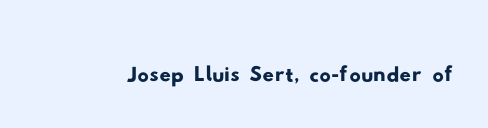
Here the designer chose a conventional face with non-uniform glyph widths. Observe the absence of serifs on each vertical stroke in this sample. Short note: letters normally spaced. The zone under the glyphs is completely vacant.
